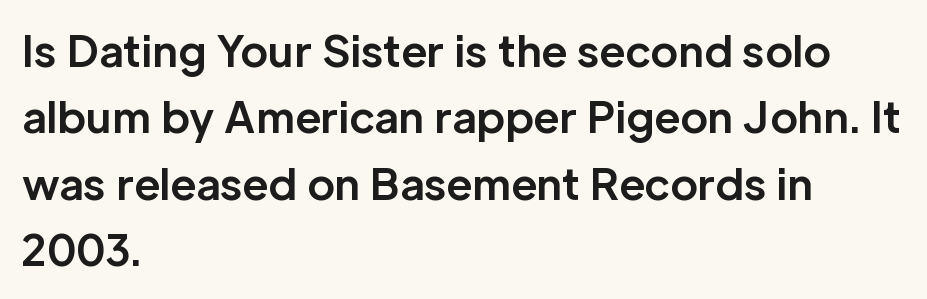
The letters stand upright; this is a roman face. Summary of weight: heavy, a full bold. The tracking reads as untouched default to a designer's eye. Every row of glyphs begins at an identical x-position on the left.
